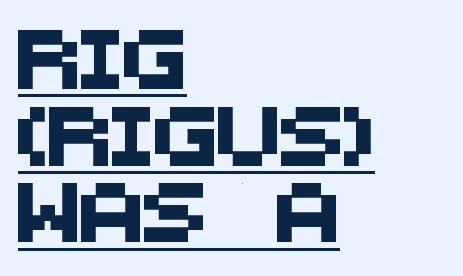
Q: Is the typeface a serif or a sans-serif typeface? A: Sans-serif.
Q: Is the text underlined? A: Yes.
Q: How is the paragraph aligned? A: Left-aligned.
Q: Is the spacing between letters normal or unusually wide? A: Normal.
Q: Is the spacing between lines tight, normal or loose? A: Normal.
Q: Width (condensed, normal, or wide)? A: Normal.
Q: Stroke contrast? A: Medium.
Q: x-height? A: Large.
Q: Monospaced? A: No.
